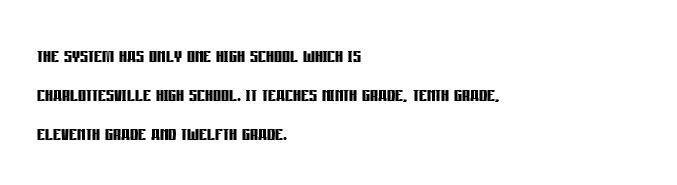
The image shows 25 px bold type, upright; set left-aligned, normal line spacing (1.56x), normal letter spacing, not underlined.
